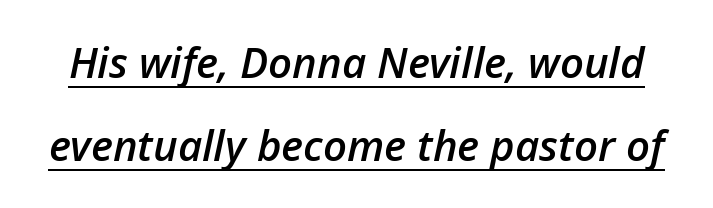
The image shows 42 px semibold type, italic (leaning right); set loose line spacing (1.98x), normal letter spacing, underlined; low stroke contrast and a medium x-height.
